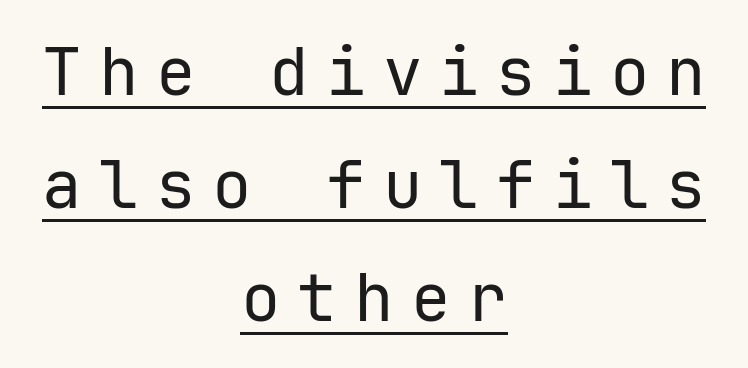
Q: Is the text bold? A: No.
Q: Is the text italic (slanted)? A: No, it is upright.
Q: Is the typeface a serif or a sans-serif typeface? A: Sans-serif.
Q: Is the text underlined? A: Yes.
Q: How is the paragraph aligned? A: Centered.
Q: Is the spacing between letters normal or unusually wide? A: Unusually wide.
Q: Width (condensed, normal, or wide)? A: Normal.
Q: Stroke contrast? A: Low.
Q: x-height? A: Medium.
Q: Monospaced? A: Yes.
